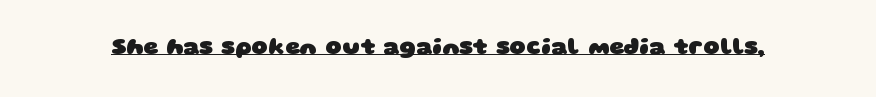
In designer terms, the underline attribute is active on this setting. Observe the ordinary spacing: letters are neighbours, not strangers. Weight: bold.
